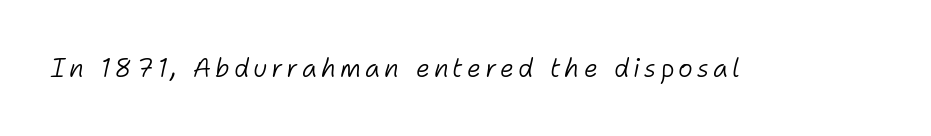
Heft: none added — not bold. The space directly below the letters is spotless. The axis of the letterforms is tilted away from vertical.
